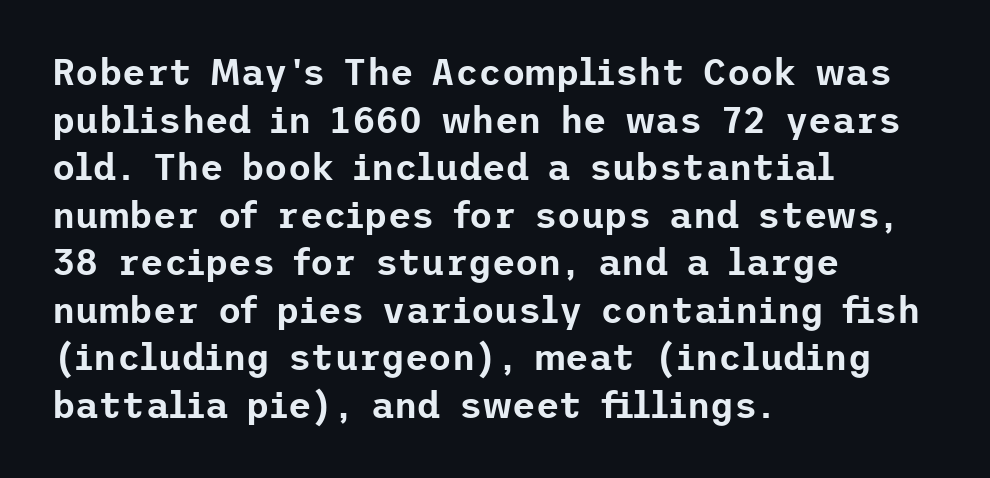
How are the letters spaced? Ordinarily, with no added tracking. Nobody drew a line under any word here. Serif or sans? Sans — the stroke terminals are bare. The paragraph shown leans on its left margin.
